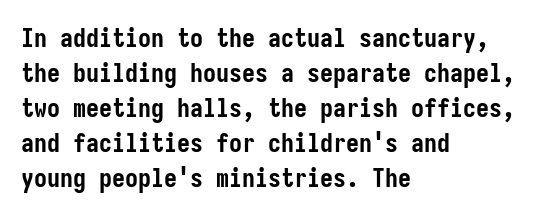
The image shows 26 px bold type, upright; set left-aligned, normal line spacing (1.35x), normal letter spacing, not underlined.
